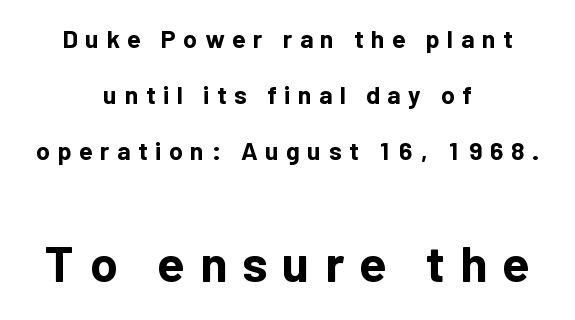
Where is the straight margin? There isn't one; the lines are centered. Students, this is bold: see how much ink each stroke carries. Widely set lines give the paragraph a tall, airy silhouette. Decoration check: the copy has no underline. Varying glyph widths throughout — classic text-font behaviour.
